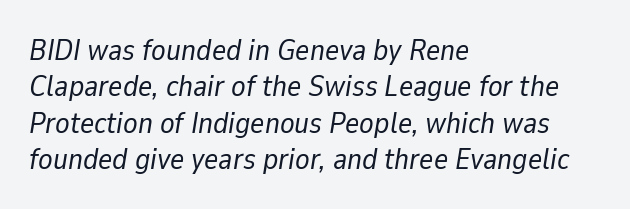
The image shows 30 px regular-weight type, italic (leaning right); set left-aligned, line spacing 1.21x, normal letter spacing, not underlined; low stroke contrast and a medium x-height.
